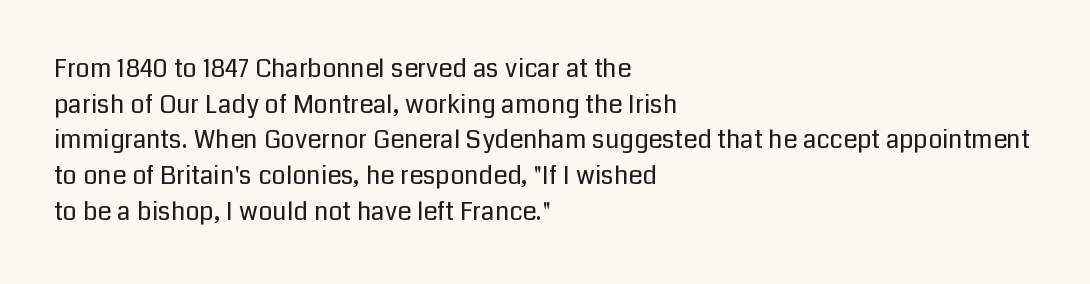
Q: Is the text bold? A: No.
Q: Is the text italic (slanted)? A: No, it is upright.
Q: Is the text underlined? A: No.
Q: How is the paragraph aligned? A: Left-aligned.
Q: Is the spacing between letters normal or unusually wide? A: Normal.
Q: Is the spacing between lines tight, normal or loose? A: Normal.
